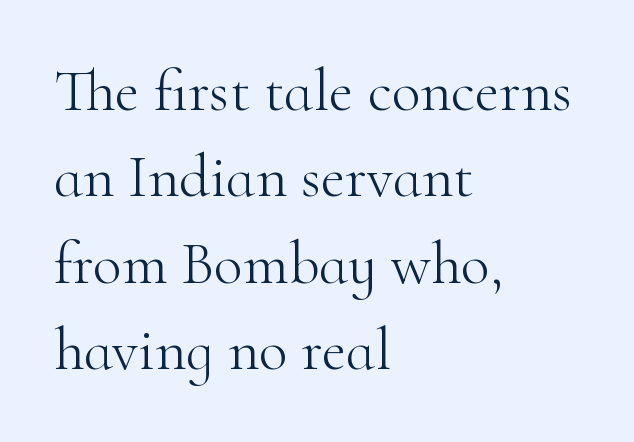
{"serif": "yes", "italic": "no", "bold": "no", "weight": "light", "width": "normal", "stroke_contrast": "high", "x_height": "small", "monospaced": "no", "underline": "no", "align": "left", "line_spacing": "normal", "line_spacing_ratio": 1.44, "letter_spacing": "normal", "letter_spacing_em": 0.0, "glyph_px": 60}
